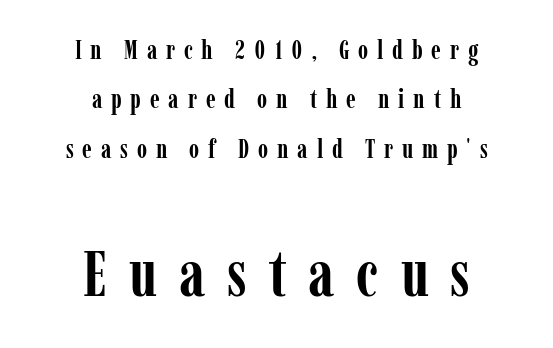
Note the varied advance widths — an 'i' is clearly narrower than an 'm'. Strokes here are thick enough to call this a true bold. Glyph-to-glyph distance is far greater than everyday printed text. If you squint, the bottom block still reads clearly — it's the larger of the two. Rendered with straight, roman letterforms.
